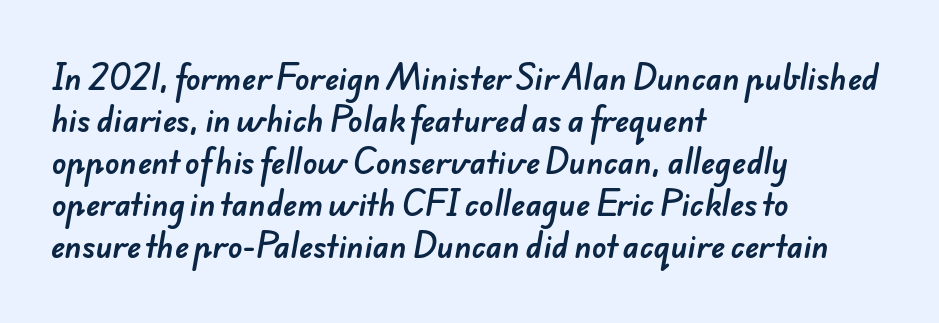
Classification — sans serif. Is this a fixed-width face? No — the glyphs have proportional, varying widths. The line texture is even and compact thanks to regular tracking. Each row of text sits above clean, open space. The leading is moderate, giving the passage an even texture.
